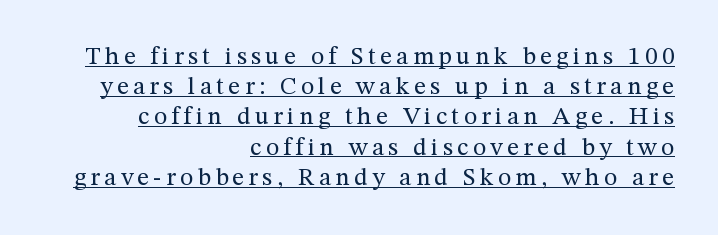
The image shows 25 px text type, upright; set right-aligned, line spacing 1.21x, underlined.
